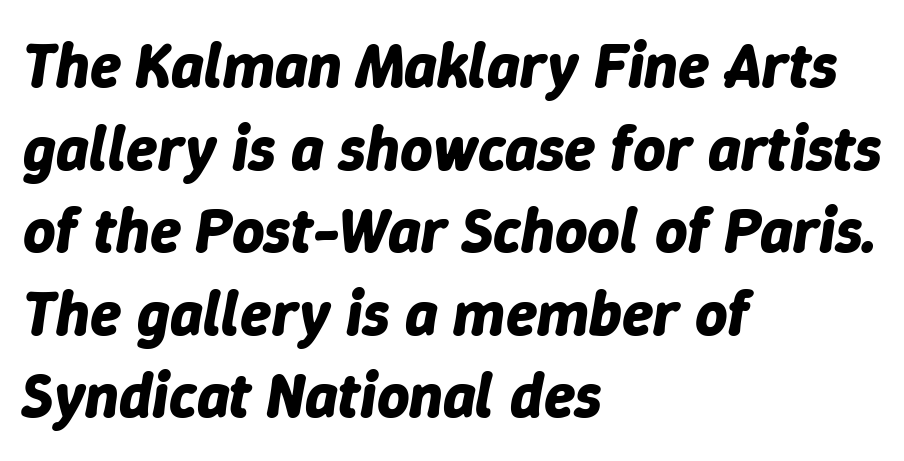
The vertical gap from one line to the next is medium. This rendering features lettering with no underline. Note the varied advance widths — an 'i' is clearly narrower than an 'm'. Typesetter's note: full bold, strokes at maximum text heaviness. The lines are quadded left.
